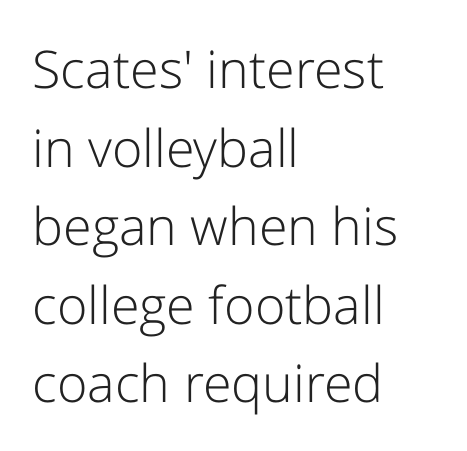
The text block is weighted toward the left margin, trailing off unevenly rightward. Type style note: lacks serifs. Is the letter spacing exaggerated? No — it looks like the ordinary default. It's the straight-up-and-down kind of type. What's the leading like? Ordinary, nothing unusual.
